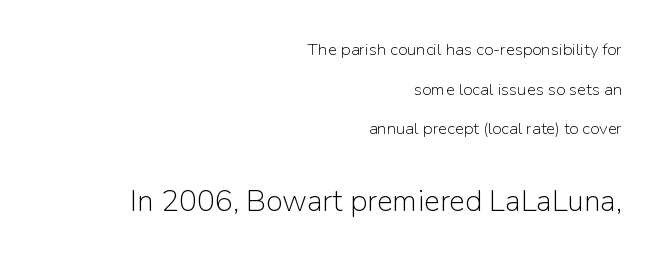
The image shows 30 px light sans-serif type, upright; set right-aligned, loose line spacing (2.33x), normal letter spacing, not underlined; the second (bottom) block is 1.76x larger; low stroke contrast and a medium x-height.
